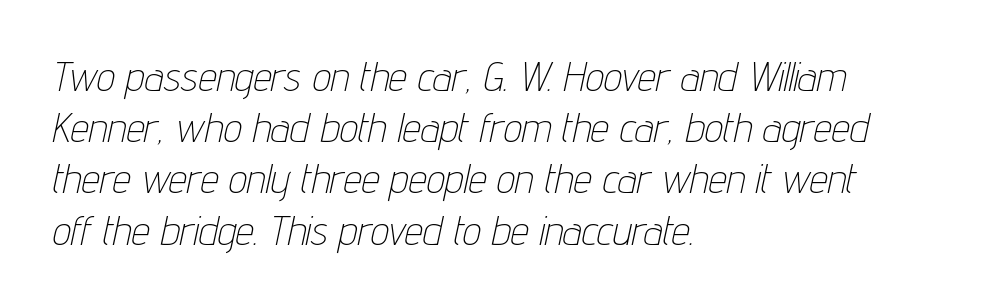
This is oblique type, the kind used for emphasis or titles. This sample has the flowing, uneven cadence of proportional lettering. Nobody drew a line under any word here. These lines are set flush left with a ragged right edge. Compared with a typical body face, this is equally light or lighter still. Caption: standard tracking, unaltered.
